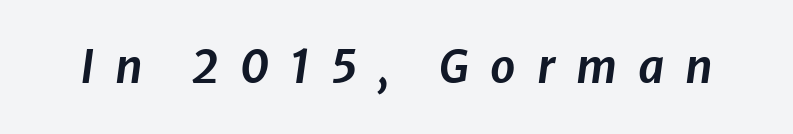
The type is letterspaced generously, with wide tracking. Spacing verdict: proportional, widths tailored to each character. The text carries the slant typical of an italic or oblique font. Nobody drew a line under any word here.
